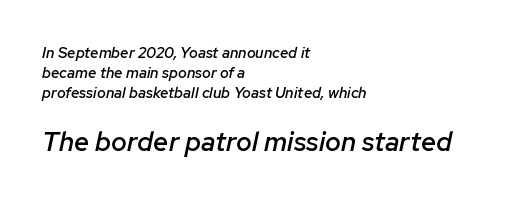
The image shows 27 px text type, italic (leaning right); set left-aligned, normal line spacing (1.32x), normal letter spacing, not underlined; the second (bottom) block is 1.8x larger.
